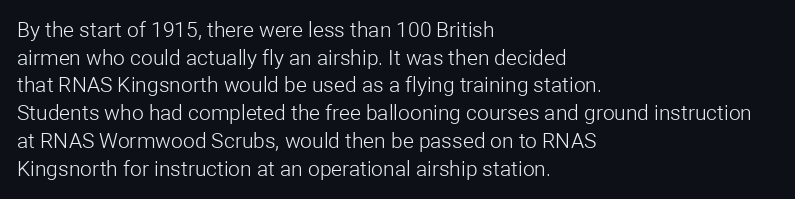
{"italic": "no", "bold": "no", "underline": "no", "align": "left", "line_spacing": "normal", "line_spacing_ratio": 1.32, "letter_spacing": "normal", "letter_spacing_em": 0.0, "glyph_px": 21}
